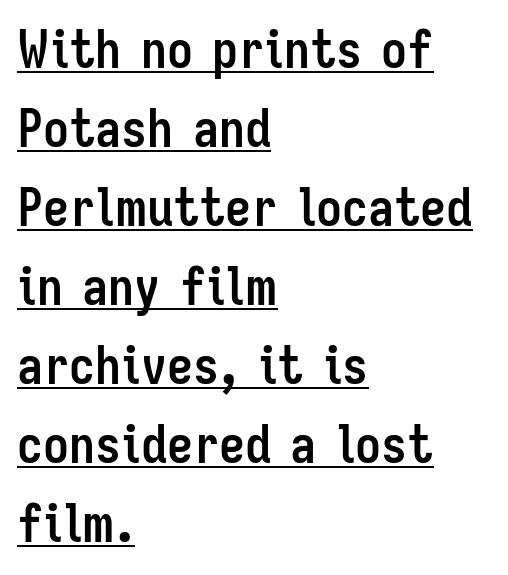
Is there any slant? The stems are plumb. Heft: maximum for text — a bold. The face used here is a sans, in the tradition of grotesques and geometrics. Visually the block forms a straight wall on the left and a jagged coastline on the right. The letters sit at their default tracking, neither squeezed nor spread. In terms of leading, this rendering sits right in the middle.
